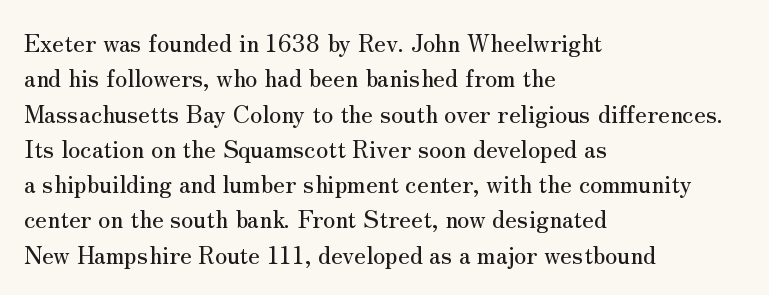
The passage shown stacks its lines at a standard gap. No extra tracking has been applied to these lines. Compared with a centered layout, this one pins lines to the left instead. The area under the type is left untouched. When letters stand straight like this, we call the style roman or upright.
